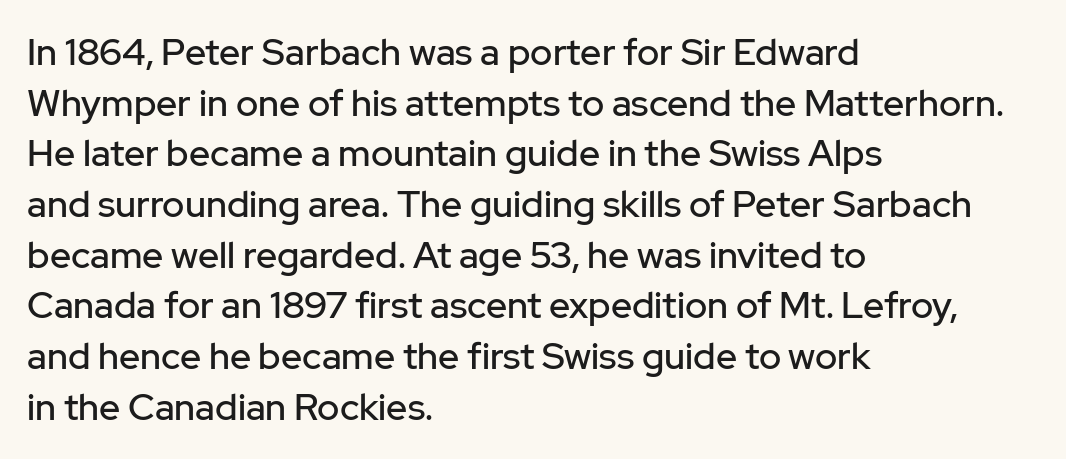
Descender tails drop into unmarked territory. If you drew a ruler down the left edge, every line would touch it. You could not count columns in this text — the font is proportionally spaced. The letters stand upright; this is a roman face.
